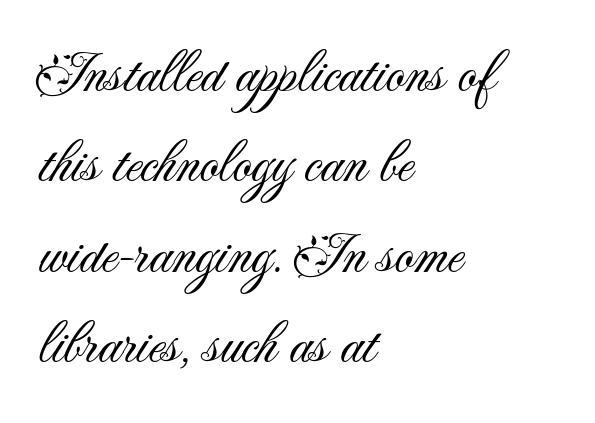
A light-to-regular cut is what we see here. The designer left line spacing at the default. The gap between lines stays unmarked. Here the designer chose a conventional face with non-uniform glyph widths.
